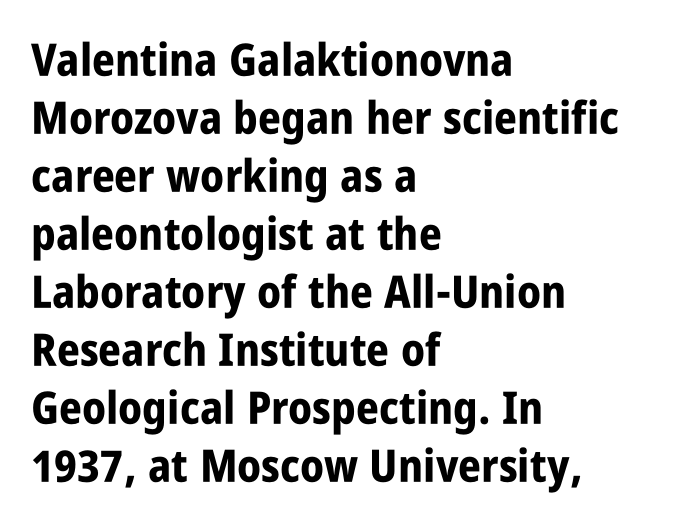
Q: Is the text bold? A: Yes.
Q: Is the text italic (slanted)? A: No, it is upright.
Q: Is the typeface a serif or a sans-serif typeface? A: Sans-serif.
Q: Is the text underlined? A: No.
Q: How is the paragraph aligned? A: Left-aligned.
Q: Is the spacing between letters normal or unusually wide? A: Normal.
Q: Is the spacing between lines tight, normal or loose? A: Normal.
Q: Width (condensed, normal, or wide)? A: Condensed.
Q: Stroke contrast? A: Low.
Q: x-height? A: Large.
Q: Monospaced? A: No.
